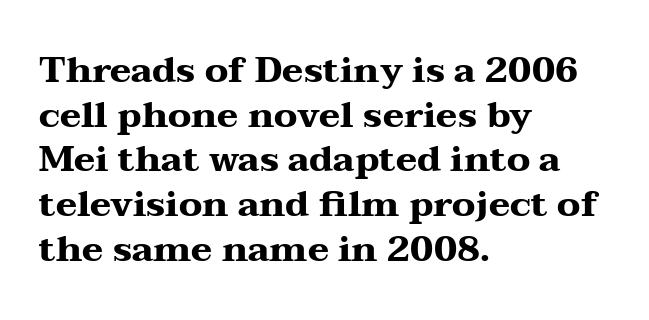
The image shows 36 px heavy, wide serif type, upright; set left-aligned, line spacing 1.24x, normal letter spacing, not underlined; medium stroke contrast and a medium x-height.
